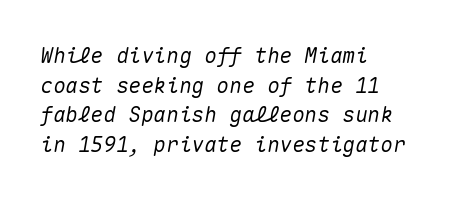
{"italic": "yes", "lean": "right", "slant_degrees": 10, "underline": "no", "align": "left", "line_spacing": "normal", "line_spacing_ratio": 1.41, "letter_spacing": "normal", "letter_spacing_em": 0.0, "glyph_px": 21}
